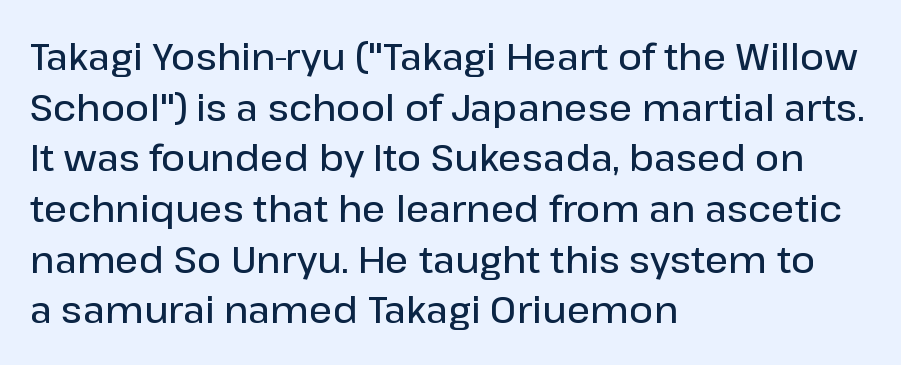
Q: Is the text bold? A: Semi-bold.
Q: Is the text italic (slanted)? A: No, it is upright.
Q: Is the typeface a serif or a sans-serif typeface? A: Sans-serif.
Q: Is the text underlined? A: No.
Q: How is the paragraph aligned? A: Left-aligned.
Q: Is the spacing between letters normal or unusually wide? A: Normal.
Q: Is the spacing between lines tight, normal or loose? A: Normal.
Q: Width (condensed, normal, or wide)? A: Normal.
Q: Stroke contrast? A: Low.
Q: x-height? A: Medium.
Q: Monospaced? A: No.
